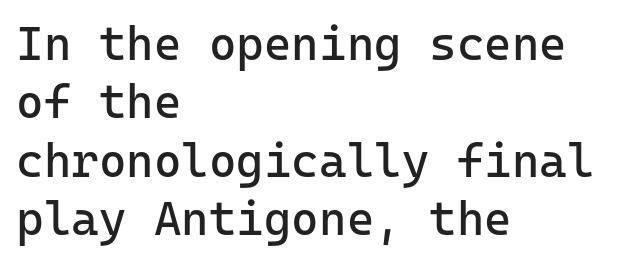
The image shows 47 px regular-weight sans-serif type, upright, monospaced; set left-aligned, line spacing 1.24x, normal letter spacing, not underlined; low stroke contrast and a medium x-height.
